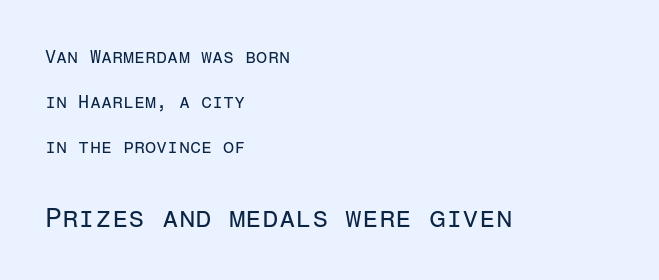
The image shows 27 px text type, upright; set left-aligned, loose line spacing (2.49x), normal letter spacing, not underlined; the second (bottom) block is 1.5x larger.
